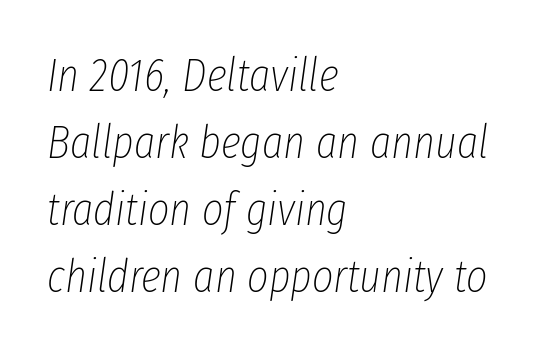
{"italic": "yes", "lean": "right", "slant_degrees": 8, "bold": "no", "weight": "thin", "width": "condensed", "stroke_contrast": "low", "x_height": "medium", "monospaced": "no", "underline": "no", "align": "left", "line_spacing": "normal", "line_spacing_ratio": 1.46, "letter_spacing": "normal", "letter_spacing_em": 0.0, "glyph_px": 46}
